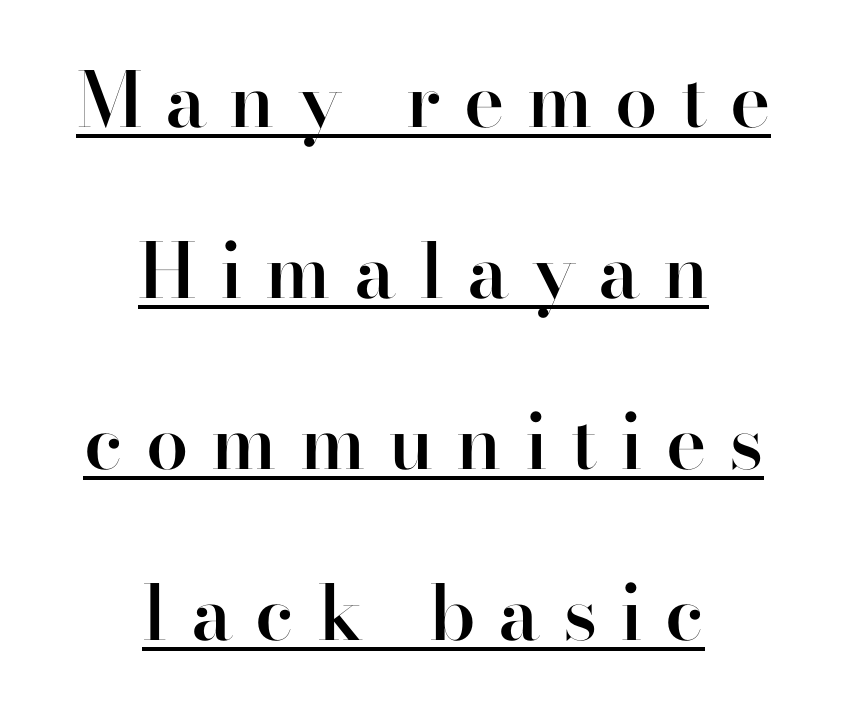
{"serif": "yes", "italic": "no", "bold": "semi", "weight": "semibold", "width": "normal", "stroke_contrast": "high", "x_height": "small", "monospaced": "no", "underline": "yes", "align": "center", "line_spacing": "loose", "line_spacing_ratio": 2.25, "letter_spacing": "wide", "letter_spacing_em": 0.3, "glyph_px": 76}
